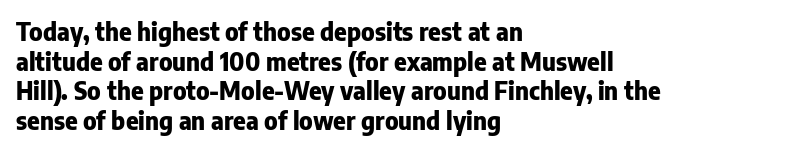
Q: Is the text bold? A: Yes.
Q: Is the text italic (slanted)? A: No, it is upright.
Q: Is the text underlined? A: No.
Q: How is the paragraph aligned? A: Left-aligned.
Q: Is the spacing between letters normal or unusually wide? A: Normal.
